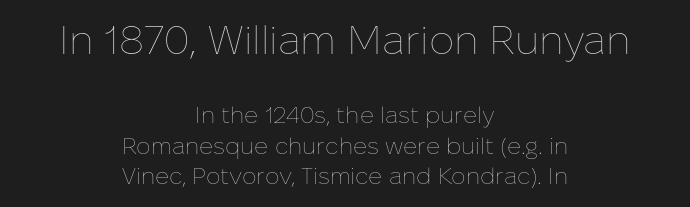
The image shows 40 px thin type, upright; set centered, normal line spacing (1.31x), normal letter spacing, not underlined; the first (top) block is 1.74x larger; low stroke contrast and a medium x-height.
